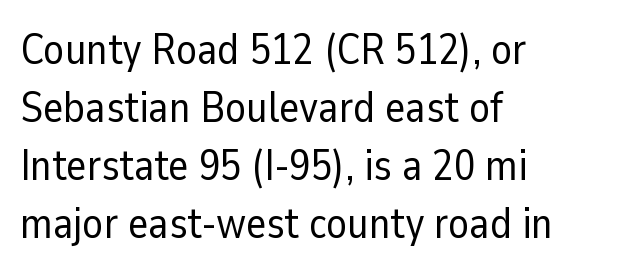
Spacing verdict: proportional, widths tailored to each character. I'd call this a sans setting — the letters go barefoot. Successive baselines arrive at the customary interval. Nobody drew a line under any word here. It's the straight-up-and-down kind of type.
